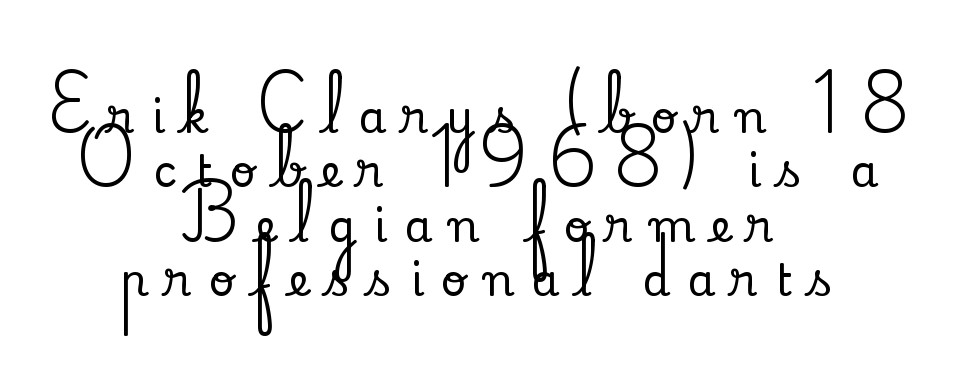
The paragraph shown floats in the horizontal middle. The line texture is sparse and dotted thanks to wide tracking. No italicization has been applied; the sample stays upright. Does the type have serifs? Yes, each stem ends in a small foot.
